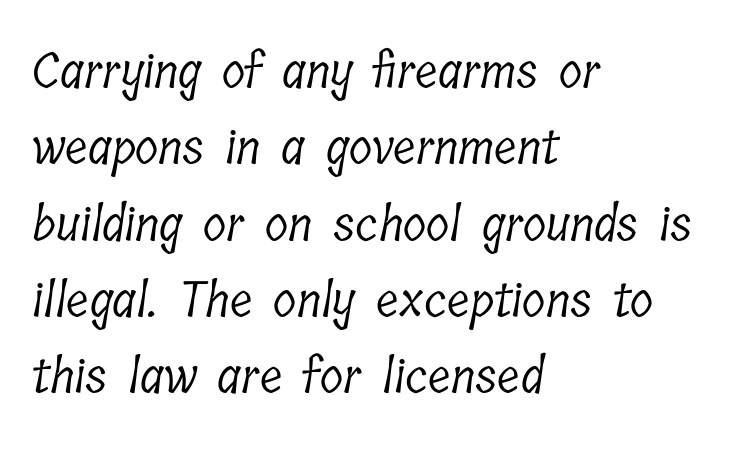
The passage shown is typed in a proportional face where columns would drift. Is the stroke heavy? The answer is a plain regular-or-lighter. Caption: standard tracking, unaltered. The passage is arranged the way most books set body copy — flush left.
